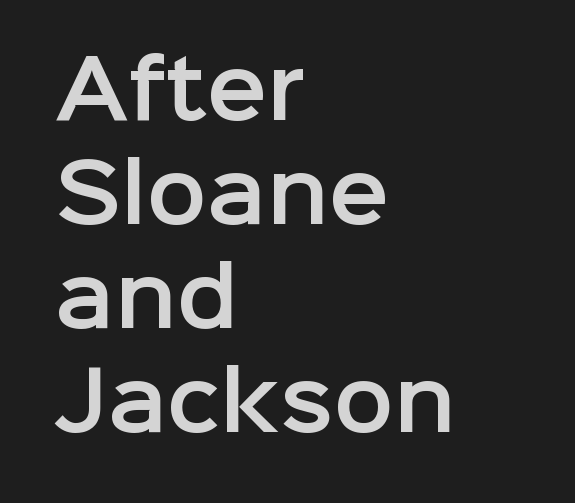
Q: Is the text italic (slanted)? A: No, it is upright.
Q: Is the typeface a serif or a sans-serif typeface? A: Sans-serif.
Q: Is the text underlined? A: No.
Q: How is the paragraph aligned? A: Left-aligned.
Q: Is the spacing between letters normal or unusually wide? A: Normal.
Q: Is the spacing between lines tight, normal or loose? A: Normal.
Q: Width (condensed, normal, or wide)? A: Normal.
Q: Stroke contrast? A: Low.
Q: x-height? A: Medium.
Q: Monospaced? A: No.
